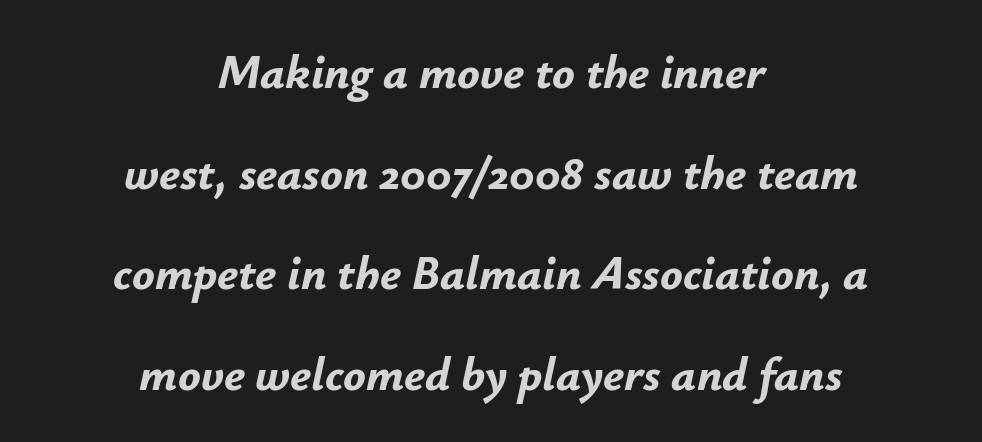
Alignment: centered. Note the varied advance widths — an 'i' is clearly narrower than an 'm'. Whoever set this chose breathing room over compactness in the vertical rhythm. On the weight axis this lands at bold, roughly 700.
